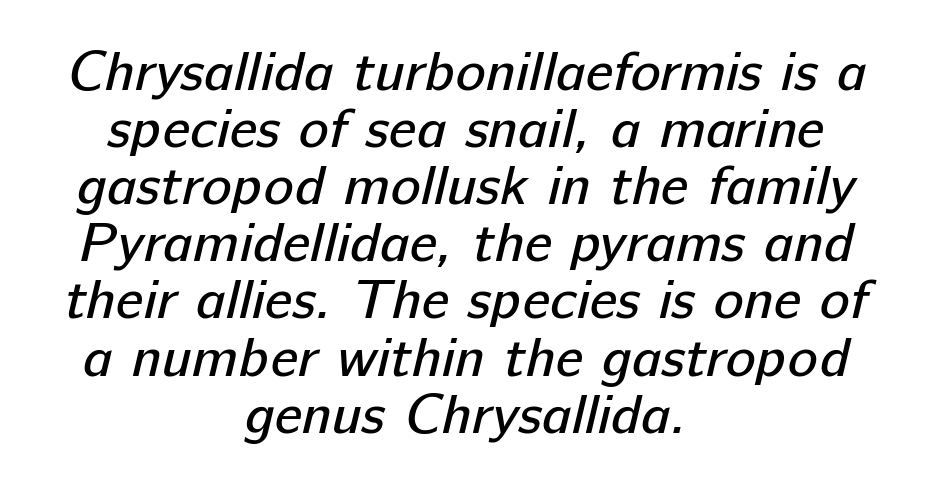
Glance below the letters and you will spot only blank space. The tracking reads as untouched default to a designer's eye. Notice how the passage keeps no hard edge, just a central spine. Successive baselines arrive quickly, one right under another. The letters carry no serifs — their stems end cleanly without finishing strokes. Vertical stems look standard width or narrower in stroke.
